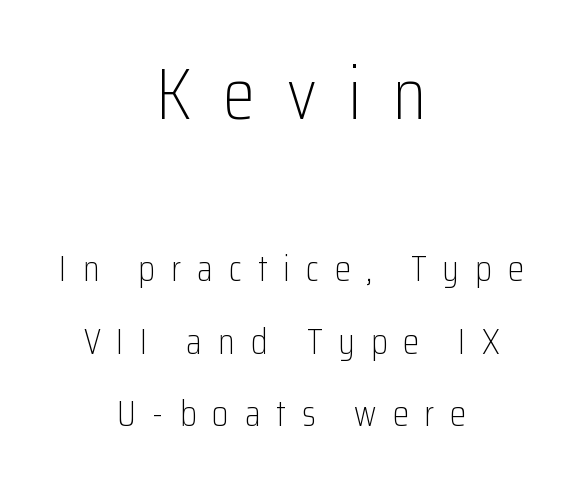
{"serif": "no", "italic": "no", "bold": "no", "weight": "light", "width": "condensed", "stroke_contrast": "low", "x_height": "medium", "monospaced": "no", "underline": "no", "align": "center", "line_spacing": "loose", "line_spacing_ratio": 1.96, "letter_spacing": "wide", "letter_spacing_em": 0.43, "larger_block": "first", "size_ratio": 2.0, "glyph_px": 74}
